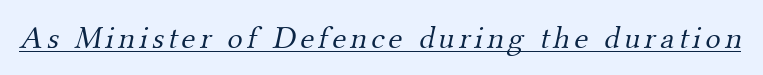
Q: Is the text bold? A: No.
Q: Is the typeface a serif or a sans-serif typeface? A: Serif.
Q: Is the text underlined? A: Yes.
Q: Width (condensed, normal, or wide)? A: Normal.
Q: Stroke contrast? A: Medium.
Q: x-height? A: Small.
Q: Monospaced? A: No.
